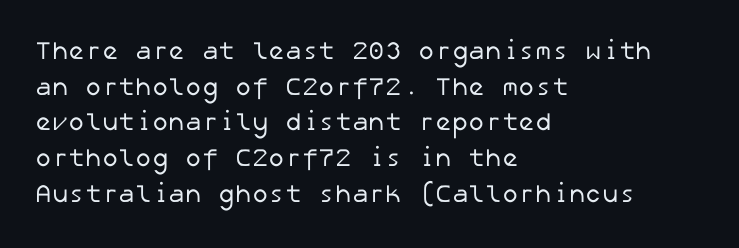
The line-height multiplier appears to be the usual default. Descenders hang freely into open space. These lines are set flush left with a ragged right edge. The weight would be labelled regular, book, light, or lighter still.
